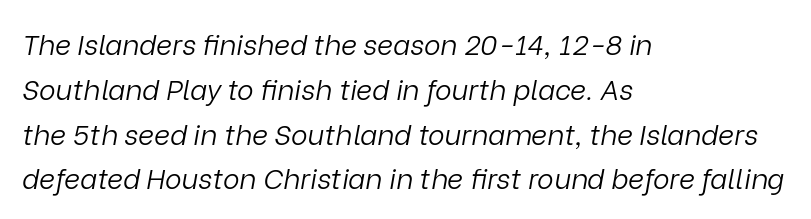
{"italic": "yes", "lean": "right", "slant_degrees": 9, "bold": "no", "weight": "light", "width": "normal", "stroke_contrast": "low", "x_height": "medium", "monospaced": "no", "underline": "no", "align": "left", "line_spacing": "normal", "line_spacing_ratio": 1.6, "letter_spacing": "normal", "letter_spacing_em": 0.0, "glyph_px": 28}
